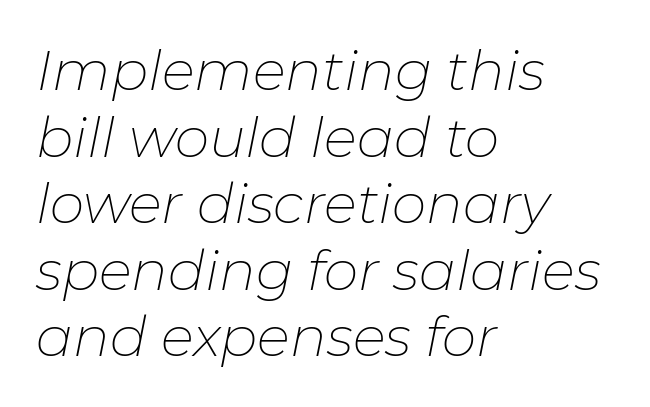
Check the space under the baseline: it is left empty. Note the varied advance widths — an 'i' is clearly narrower than an 'm'. Short note: letters normally spaced. Italic: yes, the glyphs are oblique. Where is the straight margin? On the left.
